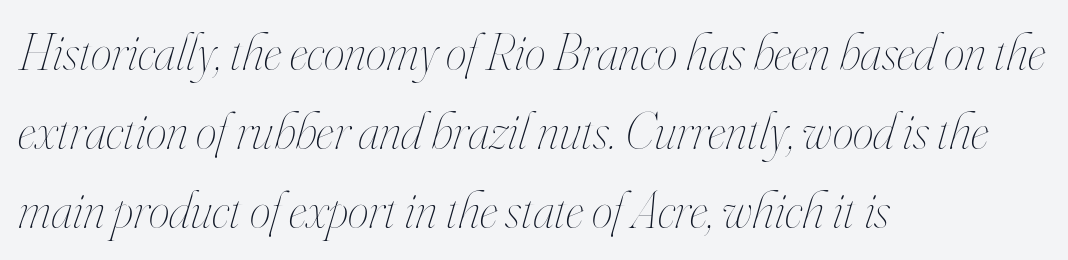
This block has exactly the height ordinary leading produces. Looks like regular typesetting: each glyph gets only the width it needs. Observe the lean: these are italic letterforms. Visually the block forms a straight wall on the left and a jagged coastline on the right. Counters stay open thanks to moderate or lighter strokes. Short note: letters normally spaced.
